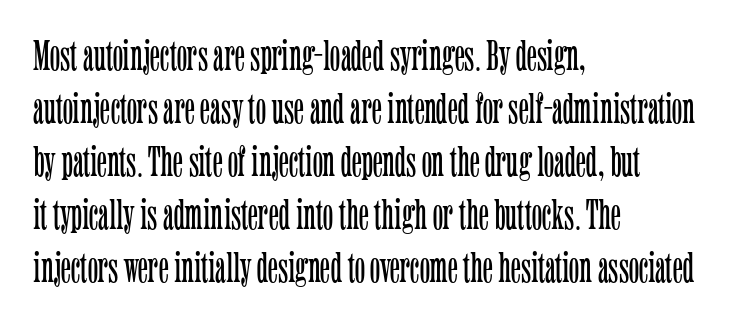
The image shows 43 px light, condensed serif type, upright; set left-aligned, line spacing 1.23x, normal letter spacing, not underlined; low stroke contrast and a medium x-height.
